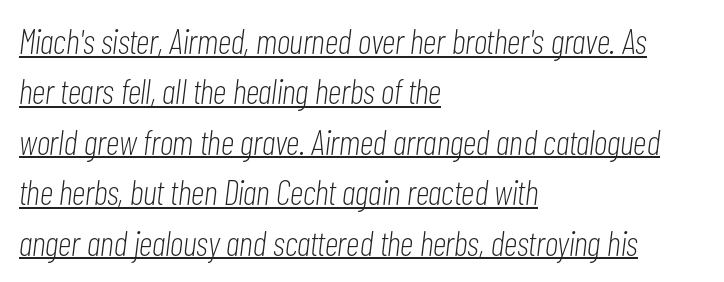
{"italic": "yes", "lean": "right", "slant_degrees": 7, "bold": "no", "weight": "light", "width": "condensed", "stroke_contrast": "low", "x_height": "medium", "monospaced": "no", "underline": "yes", "align": "left", "line_spacing": "normal", "line_spacing_ratio": 1.44, "letter_spacing": "normal", "letter_spacing_em": 0.0, "glyph_px": 35}
